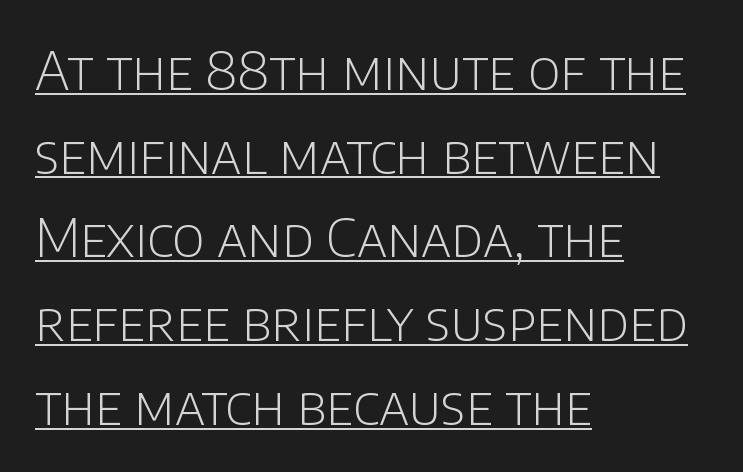
Q: Is the text bold? A: No.
Q: Is the text italic (slanted)? A: No, it is upright.
Q: Is the typeface a serif or a sans-serif typeface? A: Sans-serif.
Q: Is the text underlined? A: Yes.
Q: How is the paragraph aligned? A: Left-aligned.
Q: Is the spacing between letters normal or unusually wide? A: Normal.
Q: Is the spacing between lines tight, normal or loose? A: Normal.
Q: Width (condensed, normal, or wide)? A: Normal.
Q: Stroke contrast? A: Low.
Q: x-height? A: Large.
Q: Monospaced? A: No.
